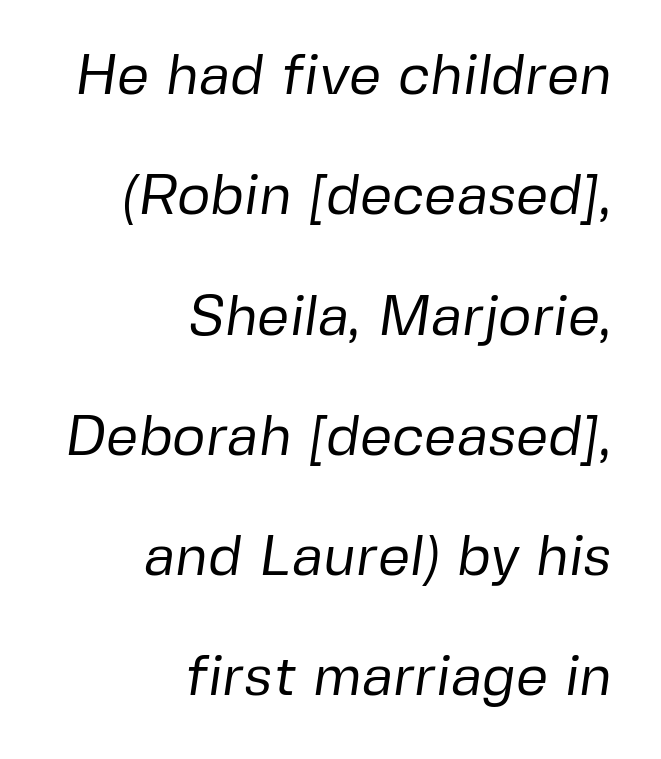
The image shows 57 px regular-weight sans-serif type; set right-aligned, loose line spacing (2.11x), normal letter spacing, not underlined; low stroke contrast and a medium x-height.
